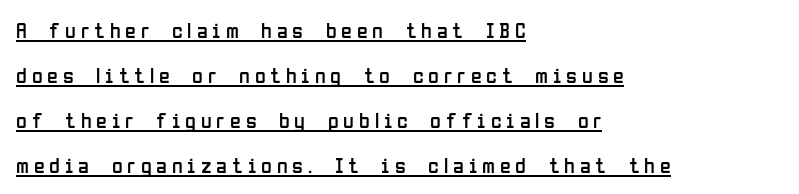
The image shows 22 px text type, upright; set left-aligned, loose line spacing (2.04x), unusually wide letter spacing (+0.22 em), underlined.
